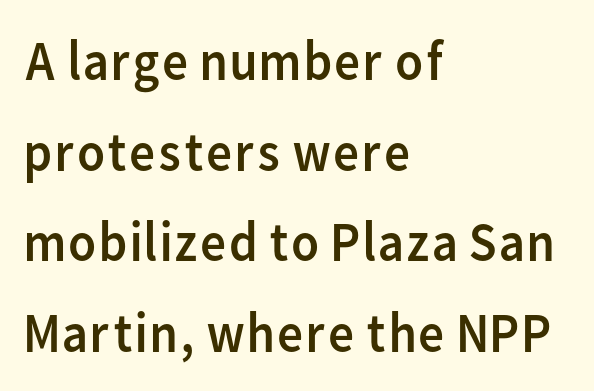
The rendering uses natural spacing where letterforms have individual widths. A typesetter would call this zero additional tracking. Weight: regular or lighter. A typesetter would mark this as roman, not italic. The passage shown is not underscored anywhere. Students, observe: this is what conventionally led text looks like.
